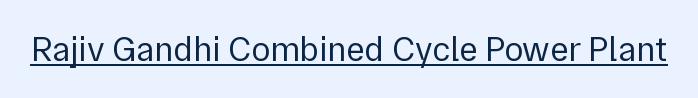
The image shows 35 px regular-weight sans-serif type, upright; set normal letter spacing, underlined; low stroke contrast and a medium x-height.
